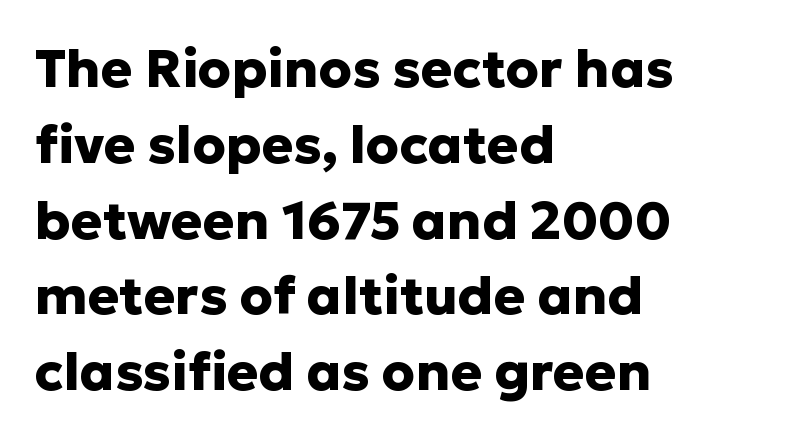
{"serif": "no", "italic": "no", "bold": "yes", "weight": "heavy", "width": "normal", "stroke_contrast": "low", "x_height": "medium", "monospaced": "no", "underline": "no", "align": "left", "line_spacing": "normal", "line_spacing_ratio": 1.43, "letter_spacing": "normal", "letter_spacing_em": 0.0, "glyph_px": 53}
